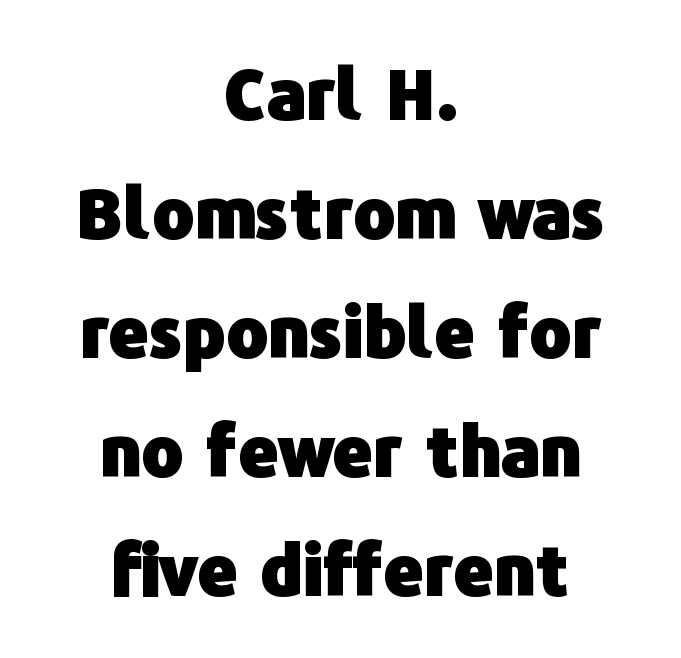
Just letters on the line, the space beneath them empty. Strong, thick strokes mark this as bold type. The type family on display is of the sans-serif kind. Reading down the column, the eye jumps a familiar distance to each next line. Varying glyph widths throughout — classic text-font behaviour.
